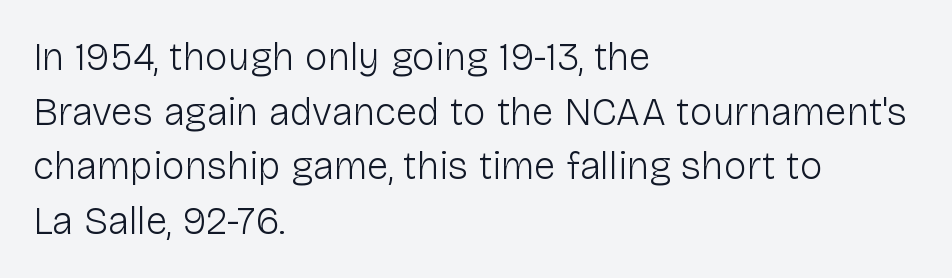
The image shows 39 px light sans-serif type, upright; set left-aligned, normal line spacing (1.4x), normal letter spacing, not underlined; low stroke contrast and a medium x-height.
